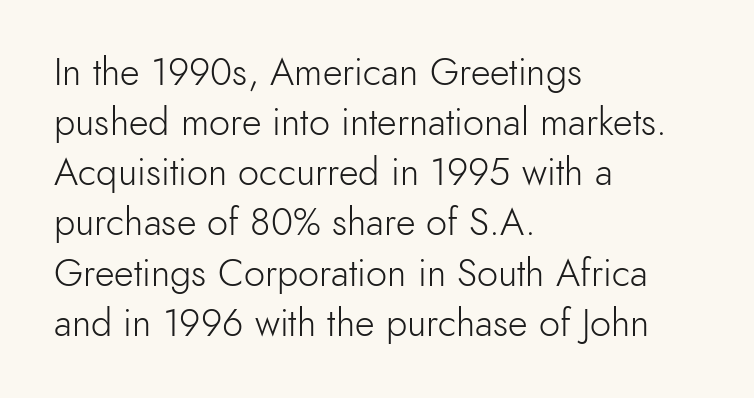
Stems and bowls with no extra thickness — not bold. Clear beneath every line of the passage. Think of a printed novel: that variable character pitch is what you see here. The vertical gap from one line to the next is medium. The letters stand upright; this is a roman face.
